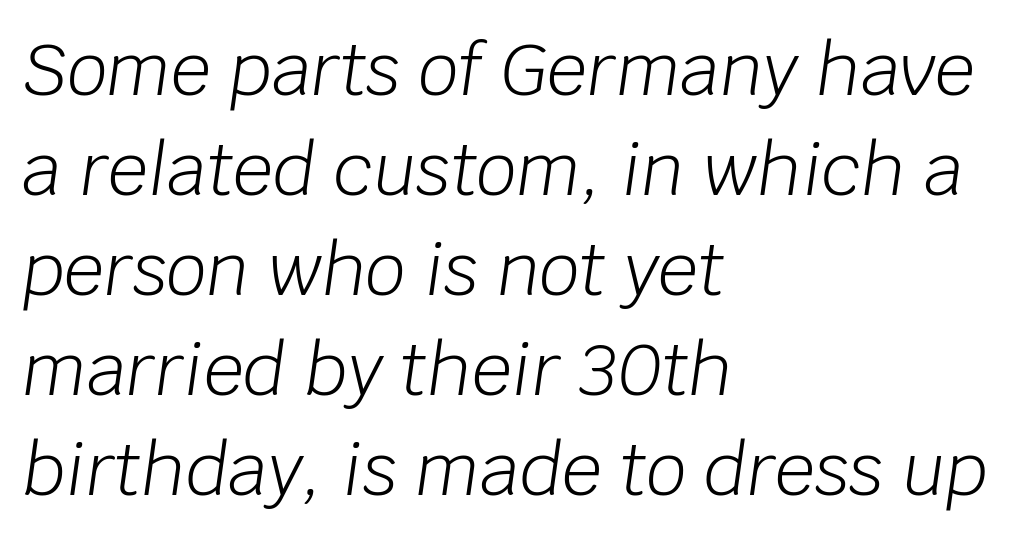
Q: Is the text bold? A: No.
Q: Is the text italic (slanted)? A: Yes, it leans right by about 8 degrees.
Q: Is the text underlined? A: No.
Q: How is the paragraph aligned? A: Left-aligned.
Q: Is the spacing between letters normal or unusually wide? A: Normal.
Q: Is the spacing between lines tight, normal or loose? A: Normal.
Q: Width (condensed, normal, or wide)? A: Normal.
Q: Stroke contrast? A: Low.
Q: x-height? A: Large.
Q: Monospaced? A: No.
